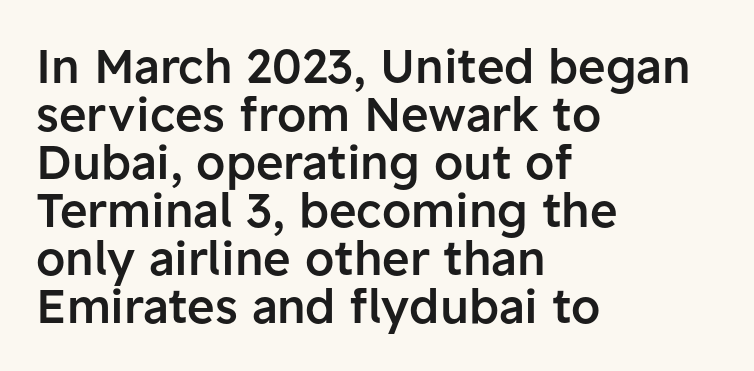
The image shows 47 px semibold sans-serif type, upright; set left-aligned, tight line spacing (1.02x), normal letter spacing, not underlined; low stroke contrast and a medium x-height.
